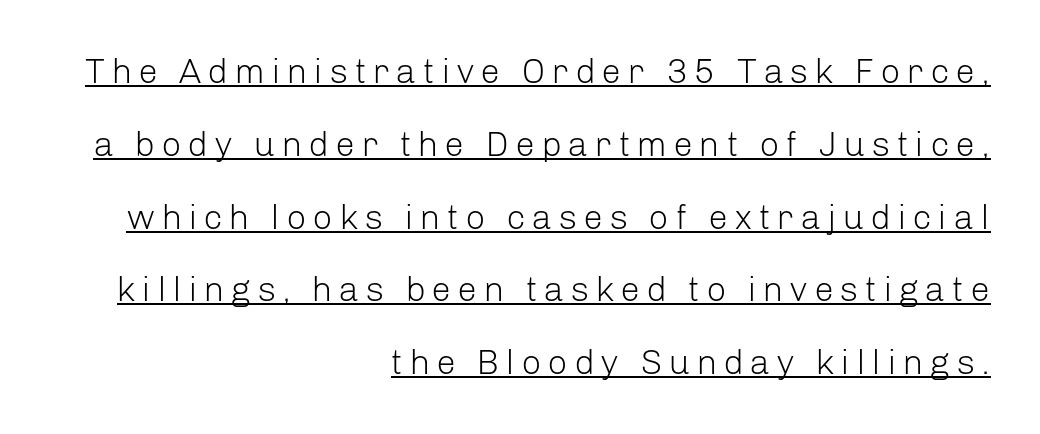
Q: Is the text bold? A: No.
Q: Is the text italic (slanted)? A: No, it is upright.
Q: Is the typeface a serif or a sans-serif typeface? A: Sans-serif.
Q: Is the text underlined? A: Yes.
Q: How is the paragraph aligned? A: Right-aligned.
Q: Is the spacing between lines tight, normal or loose? A: Loose.
Q: Width (condensed, normal, or wide)? A: Normal.
Q: Stroke contrast? A: Low.
Q: x-height? A: Medium.
Q: Monospaced? A: No.
